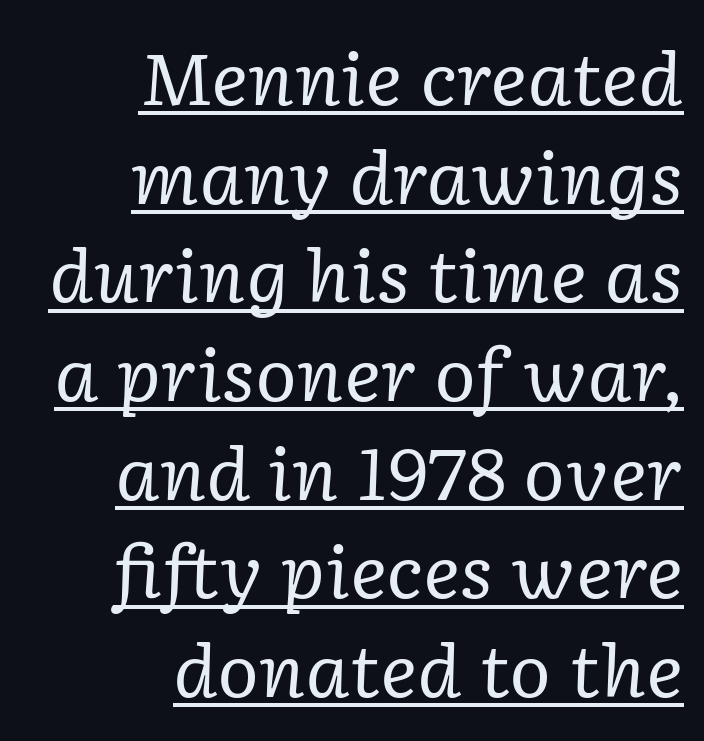
The image shows 71 px regular-weight serif type, italic (leaning right); set right-aligned, normal line spacing (1.39x), normal letter spacing, underlined; low stroke contrast and a medium x-height.
